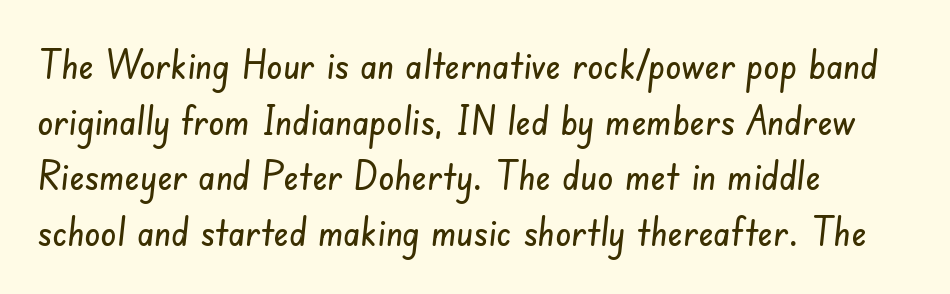
Q: Is the typeface a serif or a sans-serif typeface? A: Sans-serif.
Q: Is the text underlined? A: No.
Q: How is the paragraph aligned? A: Left-aligned.
Q: Is the spacing between letters normal or unusually wide? A: Normal.
Q: Is the spacing between lines tight, normal or loose? A: Normal.
Q: Width (condensed, normal, or wide)? A: Condensed.
Q: Stroke contrast? A: Low.
Q: x-height? A: Small.
Q: Monospaced? A: No.
